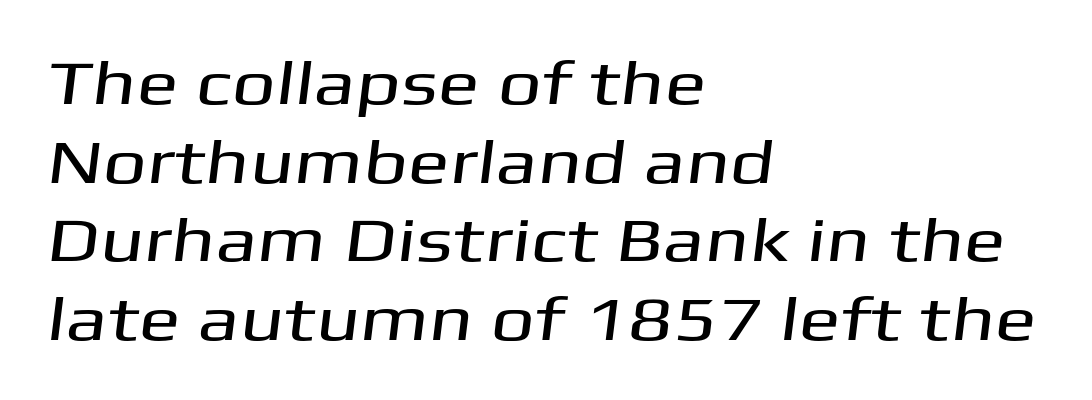
{"serif": "no", "width": "wide", "stroke_contrast": "medium", "x_height": "medium", "monospaced": "no", "underline": "no", "align": "left", "line_spacing": "normal", "line_spacing_ratio": 1.27, "letter_spacing": "normal", "letter_spacing_em": 0.0, "glyph_px": 62}
